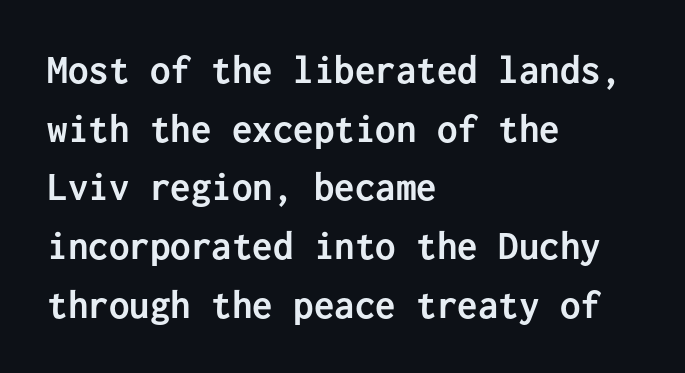
Q: Is the text bold? A: Yes.
Q: Is the text italic (slanted)? A: No, it is upright.
Q: Is the typeface a serif or a sans-serif typeface? A: Sans-serif.
Q: Is the text underlined? A: No.
Q: How is the paragraph aligned? A: Left-aligned.
Q: Is the spacing between letters normal or unusually wide? A: Normal.
Q: Is the spacing between lines tight, normal or loose? A: Normal.
Q: Width (condensed, normal, or wide)? A: Normal.
Q: Stroke contrast? A: Low.
Q: x-height? A: Medium.
Q: Monospaced? A: Yes.
